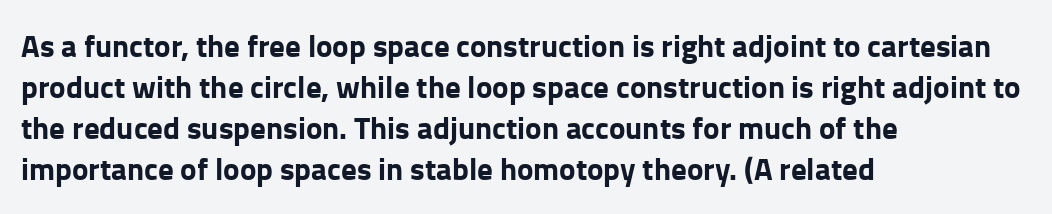
The type family on display is of the sans-serif kind. Plain, unruled lines of type. The rendering anchors every line to the left-hand side. The specimen reads as upright at a glance.
